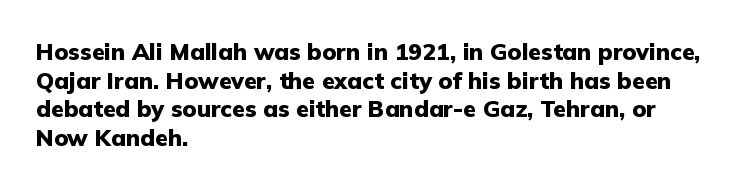
{"italic": "no", "bold": "yes", "underline": "no", "align": "left", "line_spacing": "normal", "line_spacing_ratio": 1.25, "letter_spacing": "normal", "letter_spacing_em": 0.0, "glyph_px": 23}
